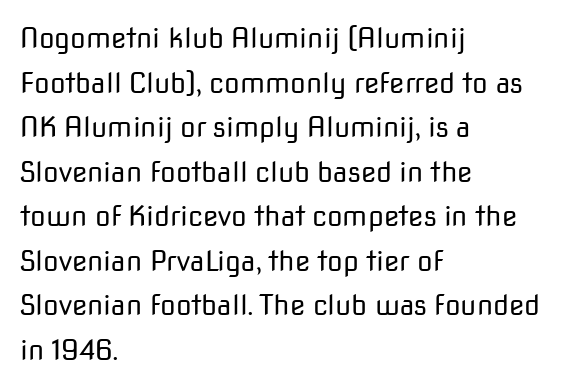
The image shows 28 px regular-weight sans-serif type, upright; set left-aligned, normal line spacing (1.59x), normal letter spacing, not underlined; low stroke contrast and a medium x-height.
